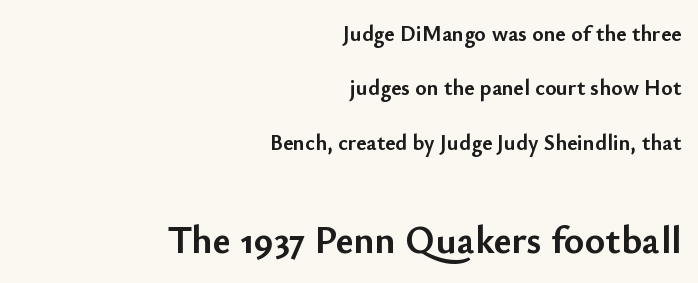
The image shows 39 px semibold sans-serif type, upright; set right-aligned, loose line spacing (2.47x), normal letter spacing, not underlined; the second (bottom) block is 1.77x larger; low stroke contrast and a small x-height.
